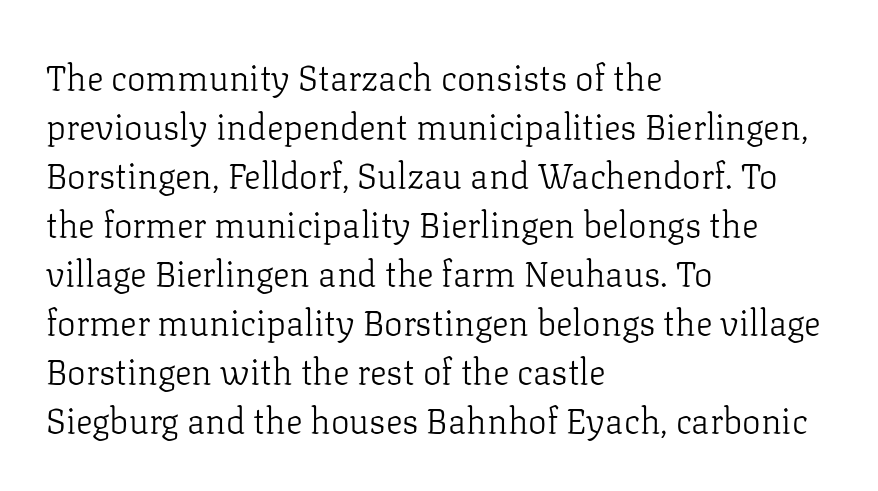
The image shows 35 px light serif type, upright; set left-aligned, normal line spacing (1.4x), normal letter spacing, not underlined; low stroke contrast and a medium x-height.
